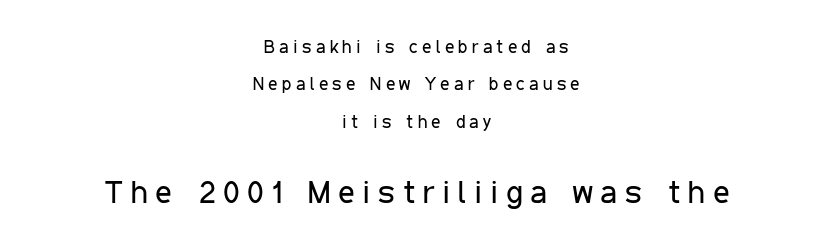
Descenders hang freely into open space. Summary of vertical rhythm: relaxed, with wide interline spacing. Of the two passages, the one underneath uses the larger point size. No feet cap the strokes, marking this as sans-serif type. These lines are rendered in a variable-pitch font.
